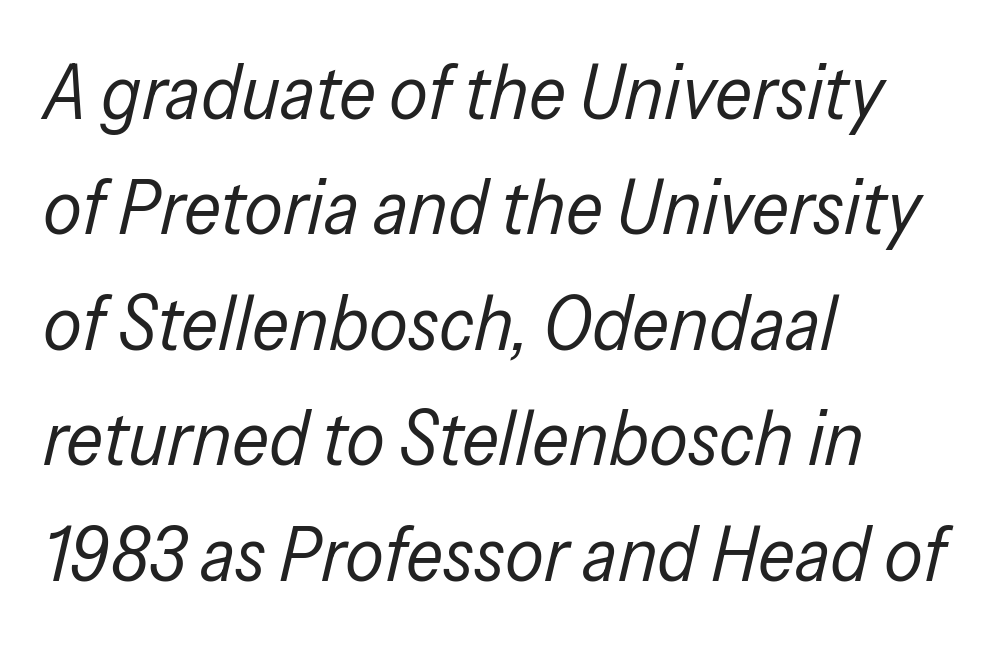
Each word holds together tightly as a unit, with standard inter-letter gaps. Spacing verdict: proportional, widths tailored to each character. Compared with a typical body face, this is equally light or lighter still. This block has exactly the height ordinary leading produces.
